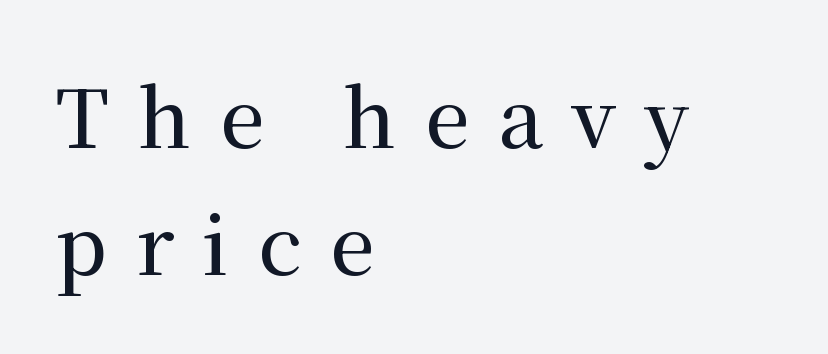
{"serif": "yes", "italic": "no", "width": "normal", "stroke_contrast": "medium", "x_height": "medium", "monospaced": "no", "underline": "no", "align": "left", "line_spacing": "normal", "line_spacing_ratio": 1.59, "letter_spacing": "wide", "letter_spacing_em": 0.36, "glyph_px": 80}
